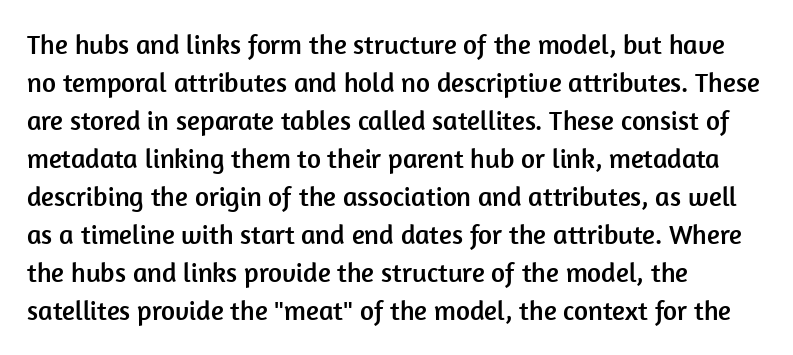
Q: Is the text italic (slanted)? A: No, it is upright.
Q: Is the text underlined? A: No.
Q: How is the paragraph aligned? A: Left-aligned.
Q: Is the spacing between letters normal or unusually wide? A: Normal.
Q: Is the spacing between lines tight, normal or loose? A: Normal.
